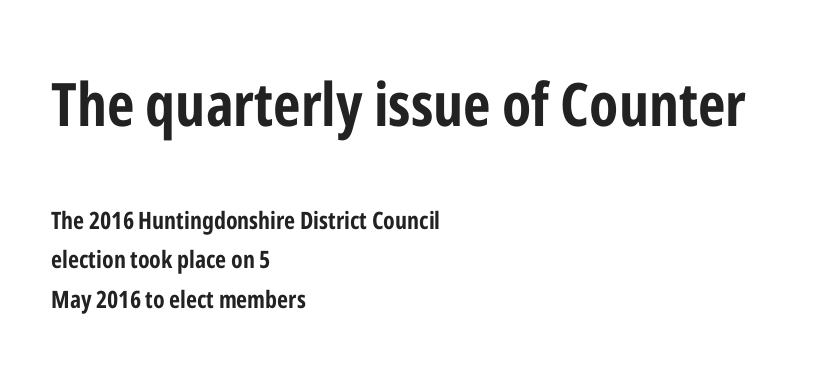
Q: Is the text bold? A: Yes.
Q: Is the text italic (slanted)? A: No, it is upright.
Q: Is the typeface a serif or a sans-serif typeface? A: Sans-serif.
Q: Is the text underlined? A: No.
Q: How is the paragraph aligned? A: Left-aligned.
Q: Is the spacing between letters normal or unusually wide? A: Normal.
Q: Is the spacing between lines tight, normal or loose? A: Normal.
Q: Which block of text is set in a larger size, the first (top) or the second (bottom)? A: The first (top) one.
Q: Width (condensed, normal, or wide)? A: Condensed.
Q: Stroke contrast? A: Low.
Q: x-height? A: Medium.
Q: Monospaced? A: No.
